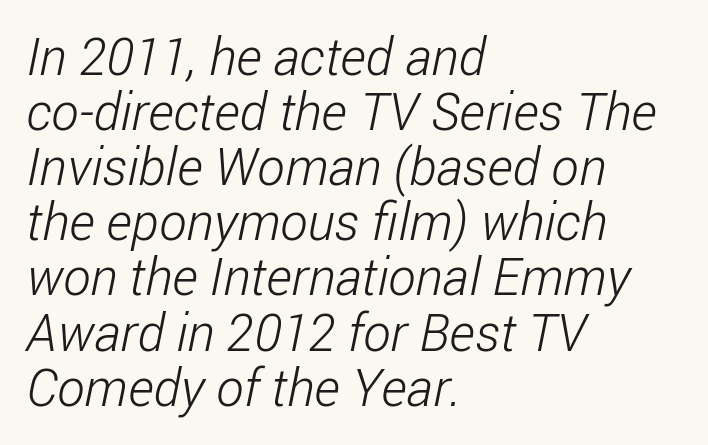
The image shows 52 px light, condensed sans-serif type; set left-aligned, tight line spacing (1.06x), normal letter spacing, not underlined; low stroke contrast and a medium x-height.
